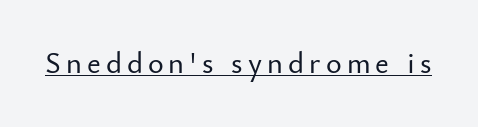
The image shows 30 px sans-serif type, upright; set underlined; low stroke contrast and a small x-height.
